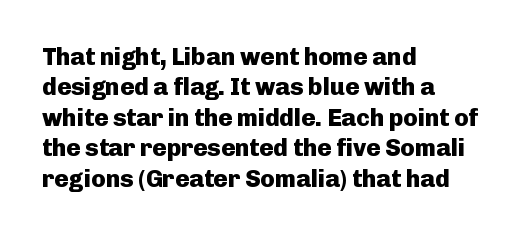
Q: Is the text bold? A: Yes.
Q: Is the text italic (slanted)? A: No, it is upright.
Q: Is the text underlined? A: No.
Q: How is the paragraph aligned? A: Left-aligned.
Q: Is the spacing between letters normal or unusually wide? A: Normal.
Q: Is the spacing between lines tight, normal or loose? A: Normal.
